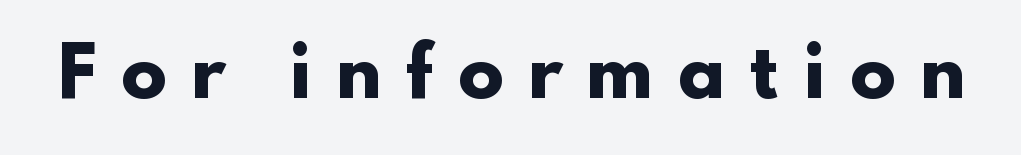
{"serif": "no", "italic": "no", "bold": "yes", "weight": "heavy", "width": "wide", "stroke_contrast": "low", "x_height": "small", "monospaced": "no", "underline": "no", "letter_spacing": "wide", "letter_spacing_em": 0.33, "glyph_px": 68}
